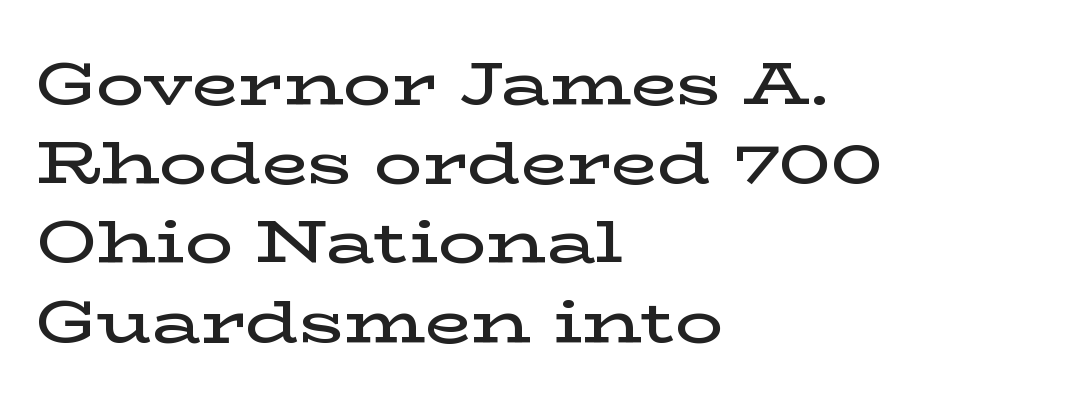
All the whitespace from short lines collects on the right. A somewhat darkened texture: the type is semibold rather than bold. Every stem runs plumb, perpendicular to the baseline. Quick note: interline space is typical.
